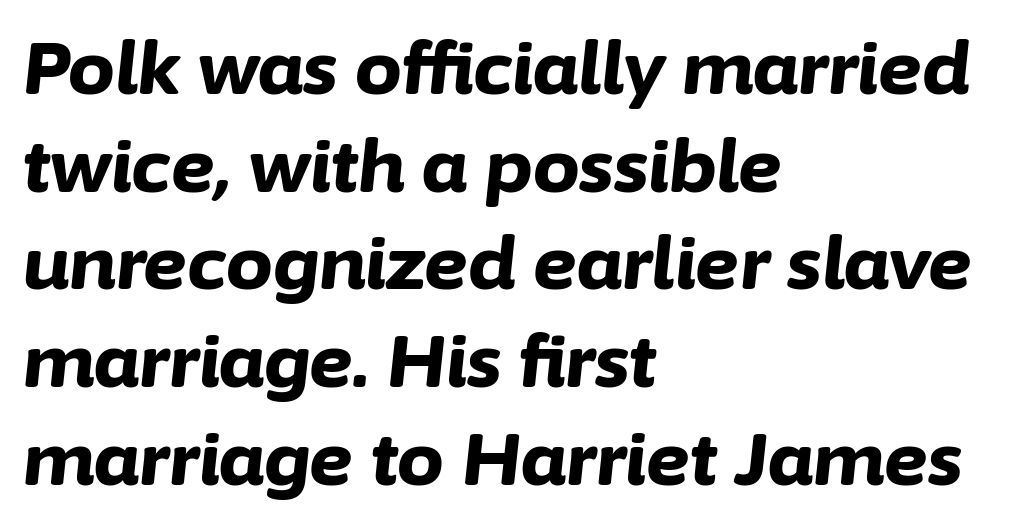
The image shows 74 px bold type, italic (leaning right); set left-aligned, normal line spacing (1.32x), normal letter spacing, not underlined; low stroke contrast and a medium x-height.
